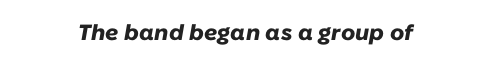
The image shows 22 px bold type, italic (leaning right); set centered, normal letter spacing, not underlined.
